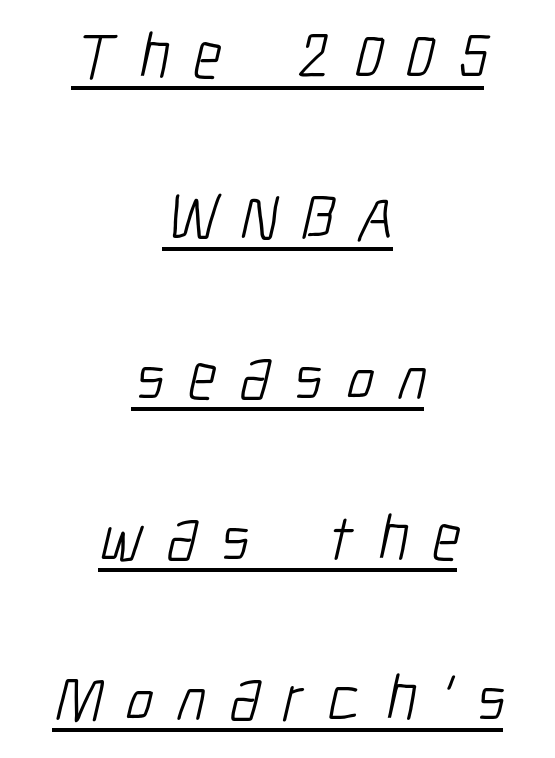
The image shows 65 px light, condensed sans-serif type; set centered, loose line spacing (2.47x), unusually wide letter spacing (+0.37 em), underlined; low stroke contrast and a medium x-height.
